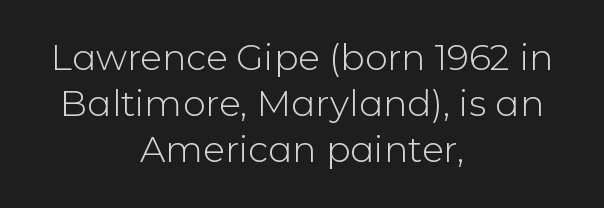
Q: Is the text bold? A: No.
Q: Is the text italic (slanted)? A: No, it is upright.
Q: Is the typeface a serif or a sans-serif typeface? A: Sans-serif.
Q: Is the text underlined? A: No.
Q: How is the paragraph aligned? A: Centered.
Q: Is the spacing between letters normal or unusually wide? A: Normal.
Q: Is the spacing between lines tight, normal or loose? A: Normal.
Q: Width (condensed, normal, or wide)? A: Normal.
Q: Stroke contrast? A: Low.
Q: x-height? A: Medium.
Q: Monospaced? A: No.
